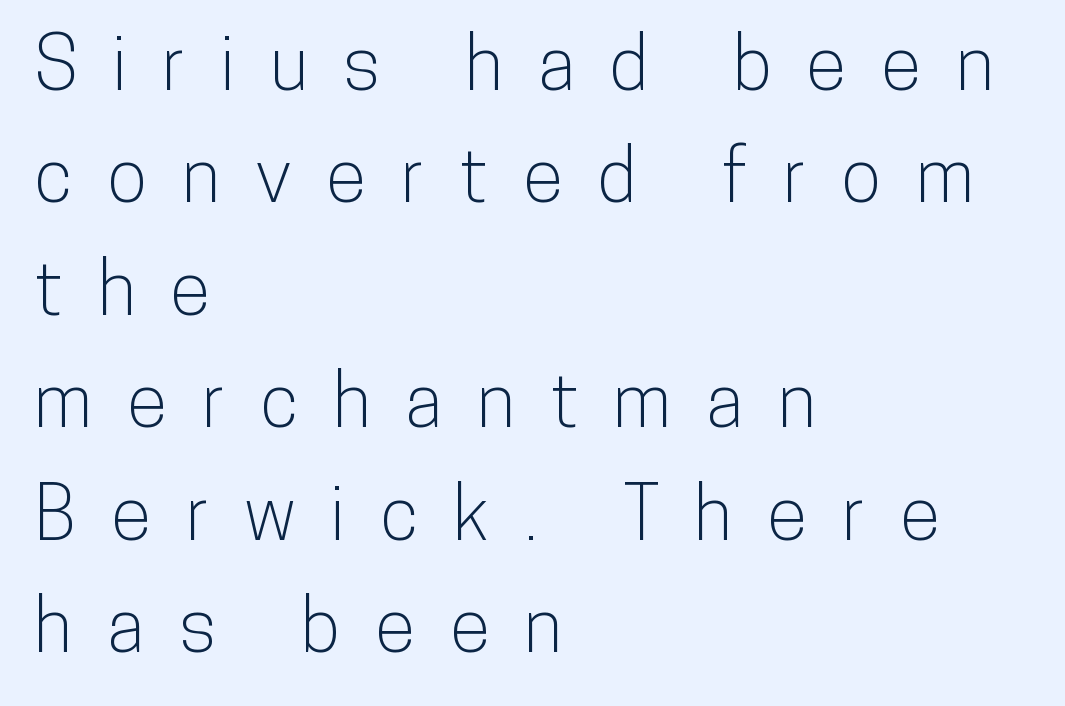
Does the lettering tilt? It doesn't — this is upright. Compared with a centered layout, this one pins lines to the left instead. Successive baselines arrive at the customary interval. Serif or sans? Sans — the stroke terminals are bare. Here the designer chose a conventional face with non-uniform glyph widths. Substantial extra tracking has been applied to these lines.
